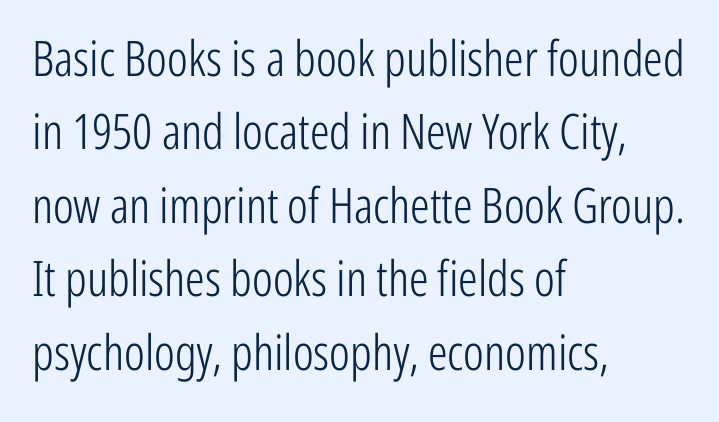
The image shows 49 px light, condensed sans-serif type, upright; set left-aligned, normal line spacing (1.5x), normal letter spacing, not underlined; low stroke contrast and a medium x-height.
